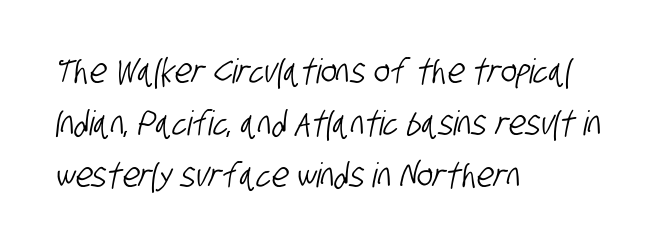
Q: Is the typeface a serif or a sans-serif typeface? A: Sans-serif.
Q: Is the text underlined? A: No.
Q: How is the paragraph aligned? A: Left-aligned.
Q: Is the spacing between letters normal or unusually wide? A: Normal.
Q: Is the spacing between lines tight, normal or loose? A: Normal.
Q: Width (condensed, normal, or wide)? A: Condensed.
Q: Stroke contrast? A: Low.
Q: x-height? A: Large.
Q: Monospaced? A: No.
